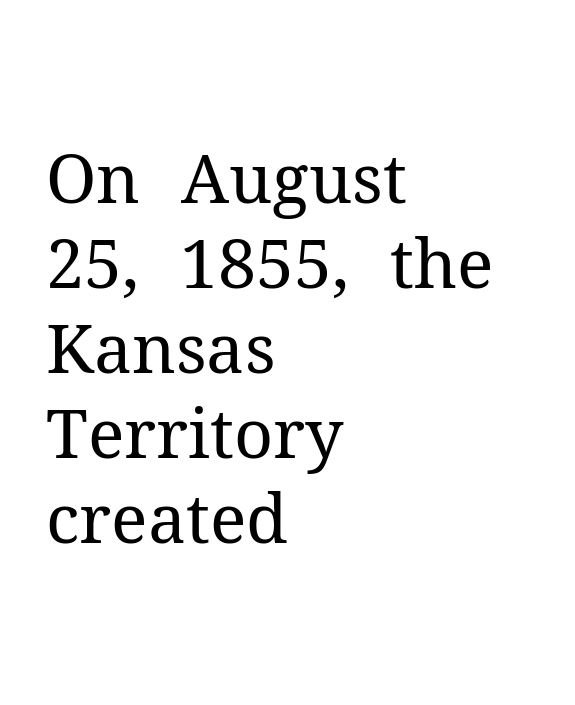
Honestly, there is no underline to notice here at all. Does extra space separate the letters? No, they use regular spacing. Every character sits straight up, as roman type does. Varying glyph widths throughout — classic text-font behaviour.
